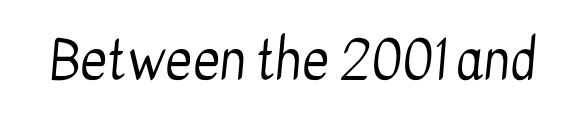
Note the varied advance widths — an 'i' is clearly narrower than an 'm'. Letters rest on an invisible, unmarked baseline. No letter is thick-stroked: the sample isn't bold. The face used here is a sans, in the tradition of grotesques and geometrics. Compared with typical body copy, the letter spacing here is the same.
